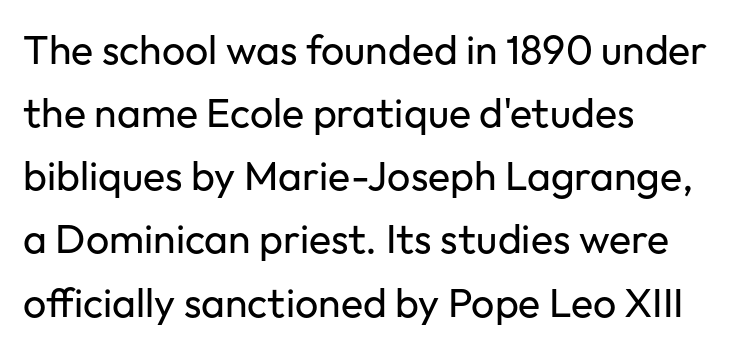
The line-height multiplier appears to be the usual default. Glance below the letters and you will spot only blank space. Alignment: flush left. No chunkiness to these letters — they're not bold. Nobody touched the tracking dial on this one. Serifs: no, the terminals of the letterforms are clean.
